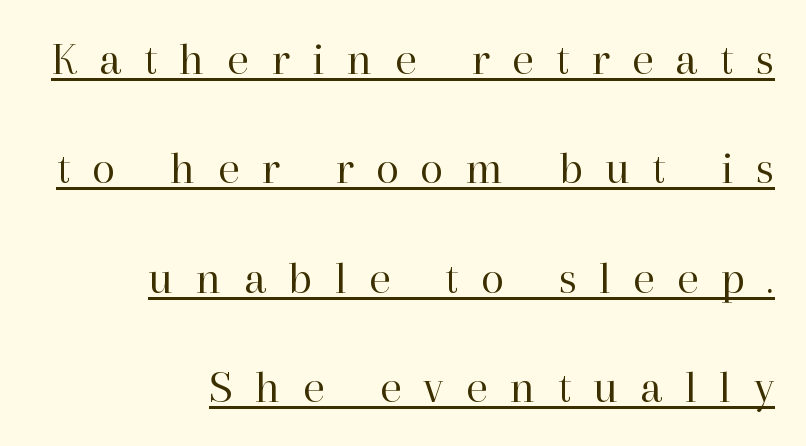
{"serif": "yes", "italic": "no", "bold": "no", "weight": "regular", "width": "normal", "stroke_contrast": "high", "x_height": "medium", "monospaced": "no", "underline": "yes", "align": "right", "line_spacing": "loose", "line_spacing_ratio": 2.28, "letter_spacing": "wide", "letter_spacing_em": 0.46, "glyph_px": 48}
